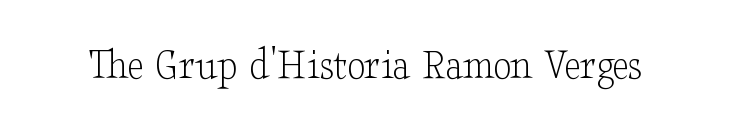
Q: Is the text bold? A: No.
Q: Is the text italic (slanted)? A: No, it is upright.
Q: Is the typeface a serif or a sans-serif typeface? A: Serif.
Q: Is the text underlined? A: No.
Q: Is the spacing between letters normal or unusually wide? A: Normal.
Q: Width (condensed, normal, or wide)? A: Wide.
Q: Stroke contrast? A: Low.
Q: x-height? A: Small.
Q: Monospaced? A: No.
